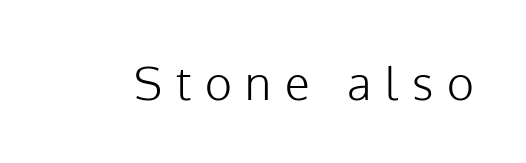
{"serif": "no", "italic": "no", "bold": "no", "weight": "light", "width": "normal", "stroke_contrast": "low", "x_height": "medium", "monospaced": "no", "underline": "no", "letter_spacing": "wide", "letter_spacing_em": 0.3, "glyph_px": 46}
